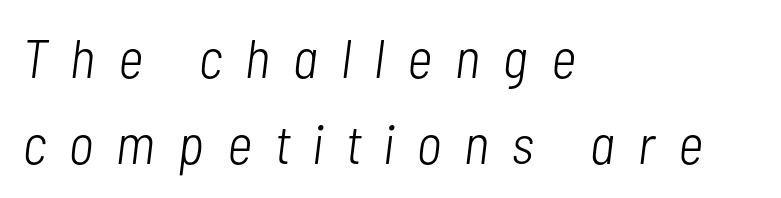
Q: Is the text bold? A: No.
Q: Is the text italic (slanted)? A: Yes, it leans right by about 7 degrees.
Q: Is the text underlined? A: No.
Q: How is the paragraph aligned? A: Left-aligned.
Q: Is the spacing between letters normal or unusually wide? A: Unusually wide.
Q: Is the spacing between lines tight, normal or loose? A: Normal.
Q: Width (condensed, normal, or wide)? A: Condensed.
Q: Stroke contrast? A: Low.
Q: x-height? A: Medium.
Q: Monospaced? A: No.
